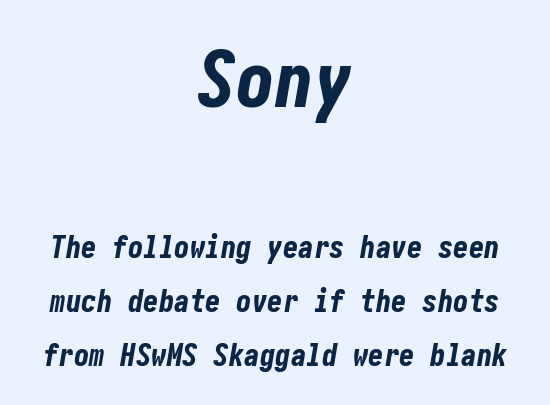
Q: Is the text bold? A: Yes.
Q: Is the text italic (slanted)? A: Yes, it leans right by about 10 degrees.
Q: Is the text underlined? A: No.
Q: How is the paragraph aligned? A: Centered.
Q: Is the spacing between letters normal or unusually wide? A: Normal.
Q: Which block of text is set in a larger size, the first (top) or the second (bottom)? A: The first (top) one.
Q: Width (condensed, normal, or wide)? A: Condensed.
Q: Stroke contrast? A: Low.
Q: x-height? A: Medium.
